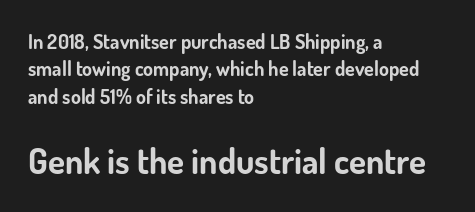
{"serif": "no", "italic": "no", "bold": "yes", "weight": "bold", "width": "normal", "stroke_contrast": "low", "x_height": "small", "monospaced": "no", "underline": "no", "align": "left", "line_spacing": "normal", "line_spacing_ratio": 1.37, "letter_spacing": "normal", "letter_spacing_em": 0.0, "larger_block": "second", "size_ratio": 1.75, "glyph_px": 35}
